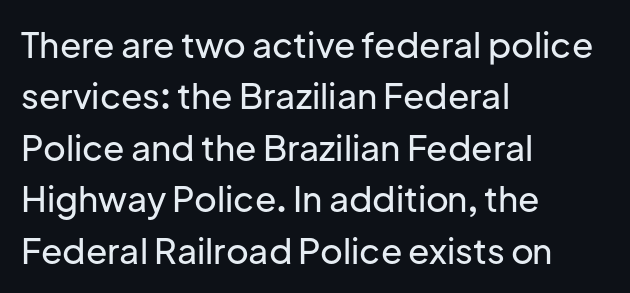
{"serif": "no", "italic": "no", "width": "normal", "stroke_contrast": "low", "x_height": "medium", "monospaced": "no", "underline": "no", "align": "left", "line_spacing": "normal", "line_spacing_ratio": 1.47, "letter_spacing": "normal", "letter_spacing_em": 0.0, "glyph_px": 35}
